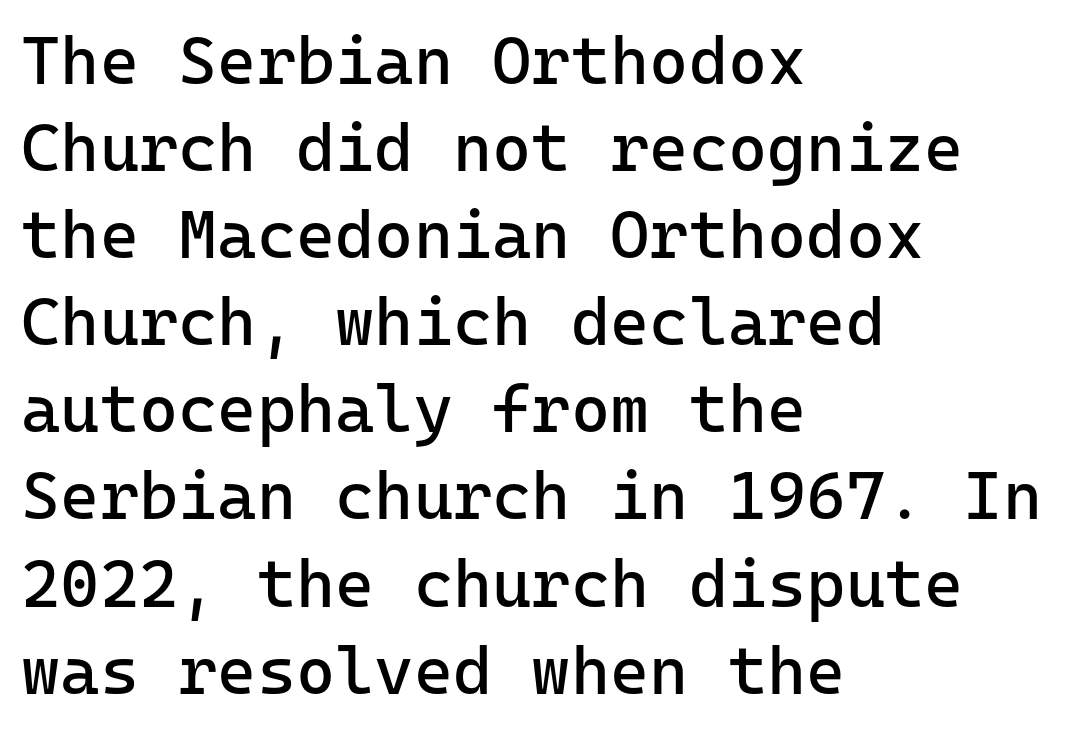
Reading down the block, your eye returns to a fixed left position each line. The type sits square on the baseline with zero lean. The letters march in equal steps, a hallmark of fixed-pitch type. Normally led — the rows are evenly, conventionally spaced.
